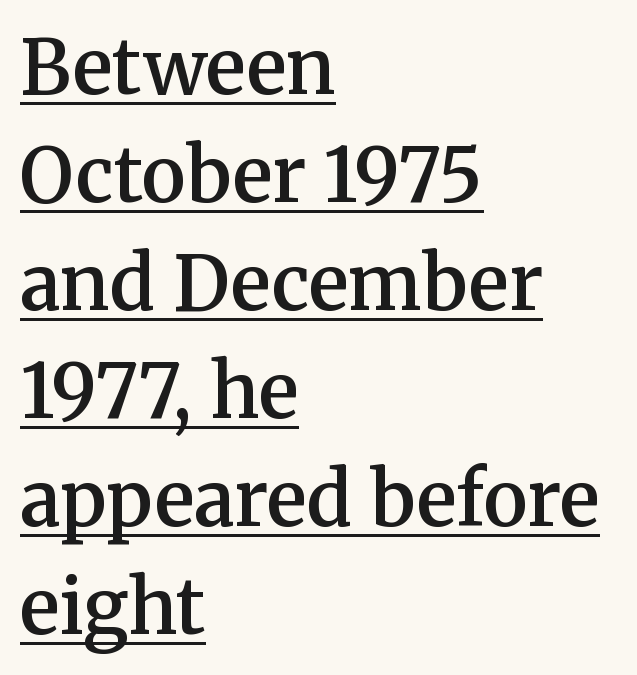
Glance below the letters and you will spot a drawn line. The text was rendered using a seriffed face with decorative stroke endings. Layout note: lines flush left. This is the regular roman posture of the typeface.
